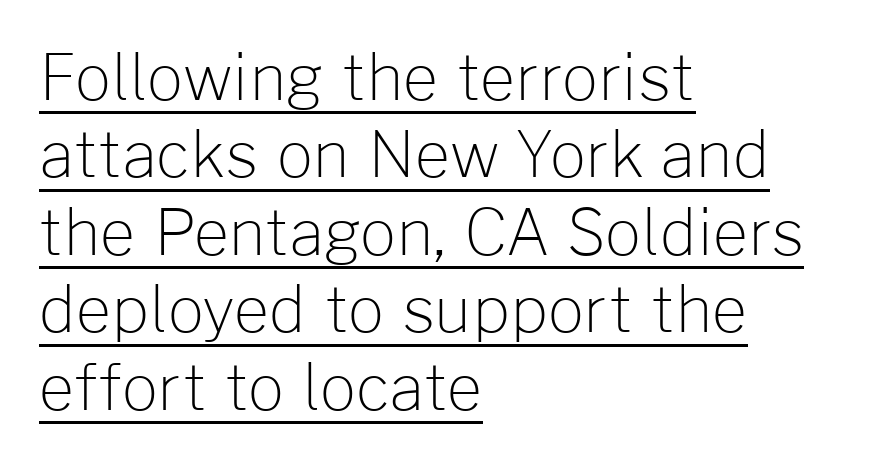
Quick note: underline on. There is no visible air inserted between adjacent glyphs. The weight would be labelled regular, book, light, or lighter still. Notice how the passage keeps a crisp vertical edge on the left only.
